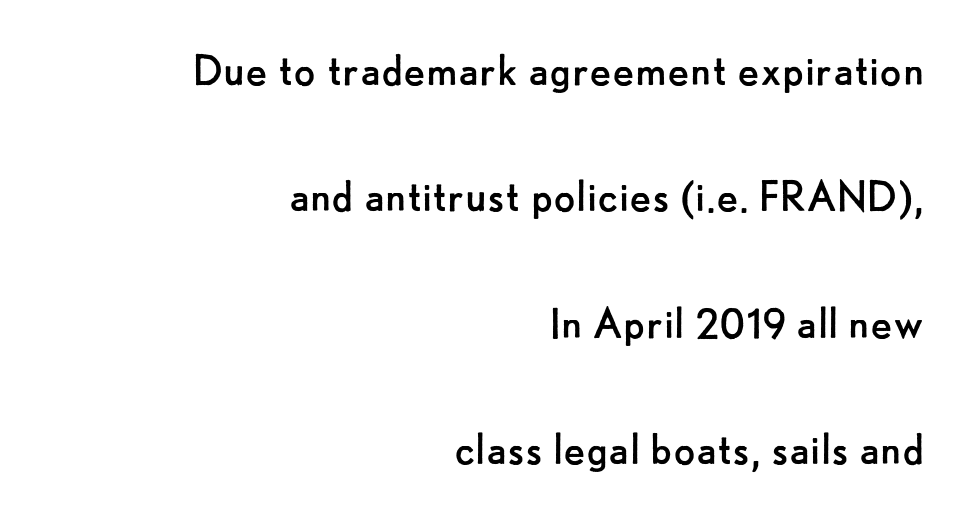
Q: Is the text bold? A: No.
Q: Is the text italic (slanted)? A: No, it is upright.
Q: Is the typeface a serif or a sans-serif typeface? A: Sans-serif.
Q: Is the text underlined? A: No.
Q: How is the paragraph aligned? A: Right-aligned.
Q: Is the spacing between letters normal or unusually wide? A: Normal.
Q: Is the spacing between lines tight, normal or loose? A: Loose.
Q: Width (condensed, normal, or wide)? A: Normal.
Q: Stroke contrast? A: Low.
Q: x-height? A: Small.
Q: Monospaced? A: No.
